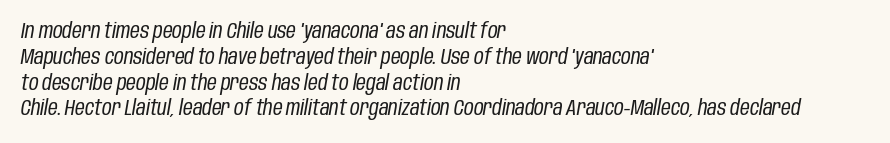
{"italic": "yes", "lean": "right", "slant_degrees": 10, "bold": "no", "underline": "no", "align": "left", "line_spacing_ratio": 1.23, "letter_spacing": "normal", "letter_spacing_em": 0.0, "glyph_px": 21}
